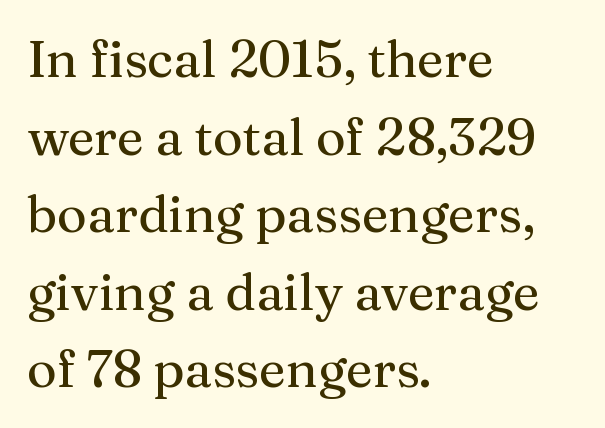
A typesetter would call this zero additional tracking. Horizontally, the lines are justified to the leading edge only. Check where the strokes stop: tiny serifs finish them off. Leading: standard. Posture: vertical. The space beneath each line is pristine and unruled.
